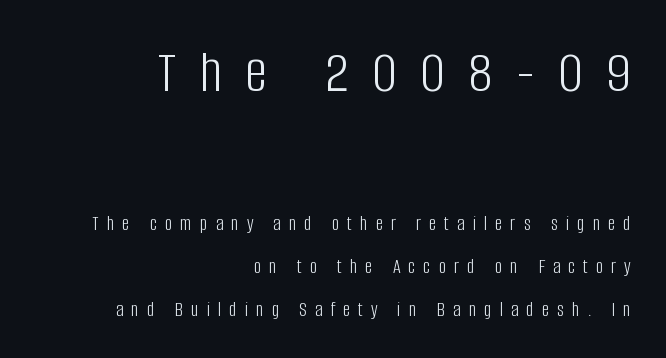
{"serif": "no", "italic": "no", "bold": "no", "weight": "light", "width": "condensed", "stroke_contrast": "low", "x_height": "large", "monospaced": "no", "underline": "no", "align": "right", "line_spacing": "loose", "line_spacing_ratio": 2.04, "letter_spacing": "wide", "letter_spacing_em": 0.38, "larger_block": "first", "size_ratio": 2.95, "glyph_px": 62}
